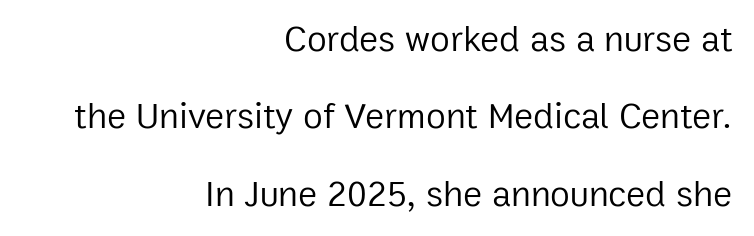
The image shows 36 px regular-weight sans-serif type, upright; set right-aligned, loose line spacing (2.15x), normal letter spacing, not underlined; low stroke contrast and a medium x-height.
